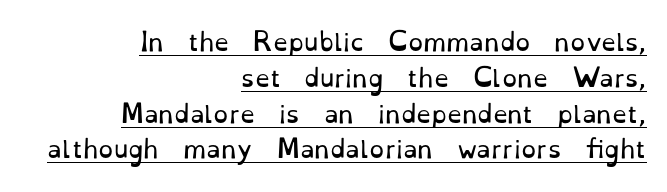
Q: Is the text bold? A: No.
Q: Is the text italic (slanted)? A: No, it is upright.
Q: Is the text underlined? A: Yes.
Q: How is the paragraph aligned? A: Right-aligned.
Q: Is the spacing between letters normal or unusually wide? A: Normal.
Q: Is the spacing between lines tight, normal or loose? A: Normal.
